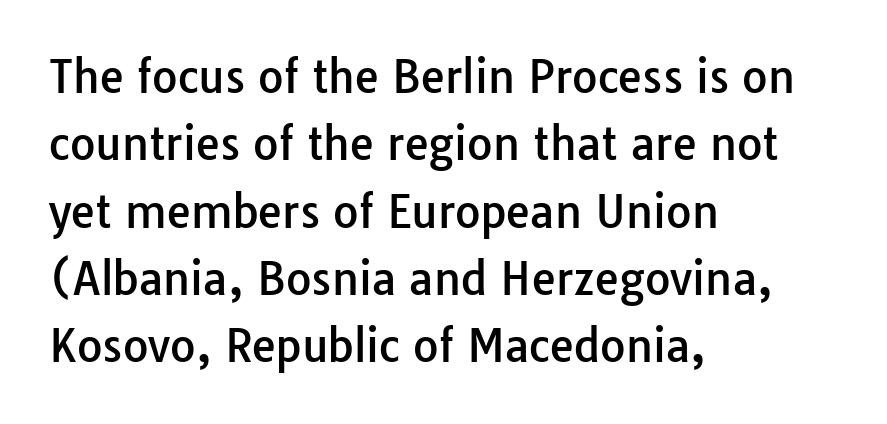
{"serif": "no", "italic": "no", "width": "normal", "stroke_contrast": "low", "x_height": "medium", "monospaced": "no", "underline": "no", "align": "left", "line_spacing": "normal", "line_spacing_ratio": 1.53, "letter_spacing": "normal", "letter_spacing_em": 0.0, "glyph_px": 44}
